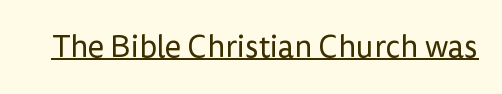
Counters stay open thanks to moderate or lighter strokes. I'd call this a sans setting — the letters go barefoot. This rendering features underlined lettering. The line texture is even and compact thanks to regular tracking. In terms of posture, this sample is upright.
